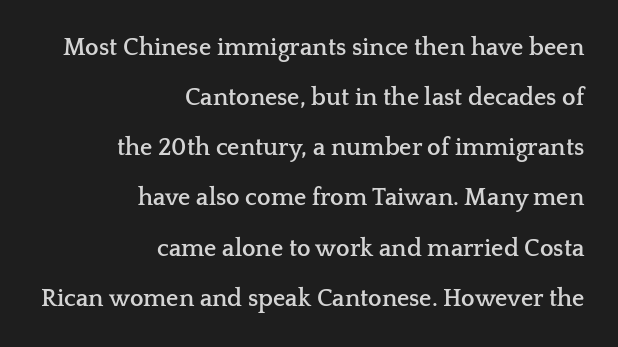
{"italic": "no", "bold": "yes", "underline": "no", "align": "right", "line_spacing": "loose", "line_spacing_ratio": 2.09, "letter_spacing": "normal", "letter_spacing_em": 0.0, "glyph_px": 24}
